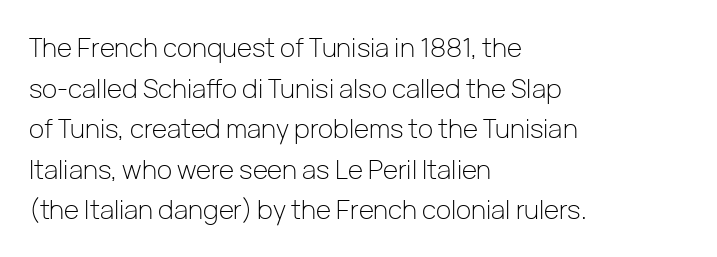
Q: Is the text bold? A: No.
Q: Is the text italic (slanted)? A: No, it is upright.
Q: Is the text underlined? A: No.
Q: How is the paragraph aligned? A: Left-aligned.
Q: Is the spacing between letters normal or unusually wide? A: Normal.
Q: Is the spacing between lines tight, normal or loose? A: Normal.
